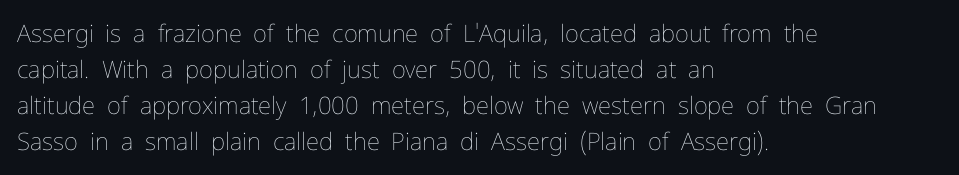
There is no visible air inserted between adjacent glyphs. The rendering anchors every line to the left-hand side. Counters stay open thanks to moderate or lighter strokes. Is there much room between lines? A standard amount, neither cramped nor airy. Type without underlining.
